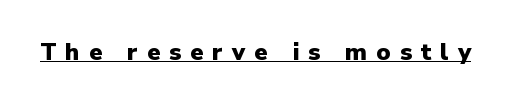
Q: Is the text bold? A: Yes.
Q: Is the text italic (slanted)? A: No, it is upright.
Q: Is the text underlined? A: Yes.
Q: Is the spacing between letters normal or unusually wide? A: Unusually wide.
